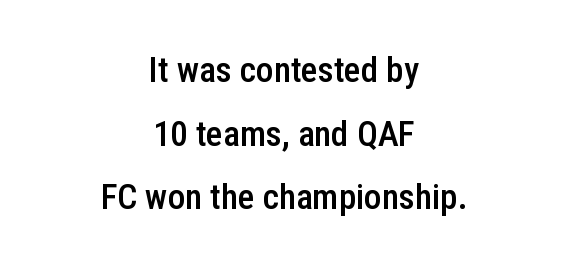
Q: Is the text bold? A: Semi-bold.
Q: Is the text italic (slanted)? A: No, it is upright.
Q: Is the typeface a serif or a sans-serif typeface? A: Sans-serif.
Q: Is the text underlined? A: No.
Q: How is the paragraph aligned? A: Centered.
Q: Is the spacing between letters normal or unusually wide? A: Normal.
Q: Width (condensed, normal, or wide)? A: Condensed.
Q: Stroke contrast? A: Low.
Q: x-height? A: Medium.
Q: Monospaced? A: No.
